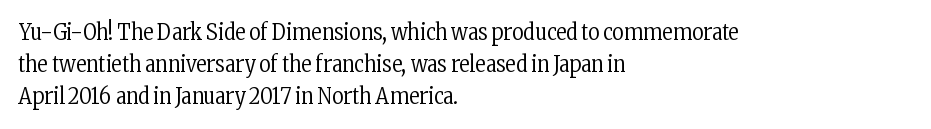
Q: Is the text bold? A: No.
Q: Is the text italic (slanted)? A: No, it is upright.
Q: Is the text underlined? A: No.
Q: How is the paragraph aligned? A: Left-aligned.
Q: Is the spacing between letters normal or unusually wide? A: Normal.
Q: Is the spacing between lines tight, normal or loose? A: Normal.
